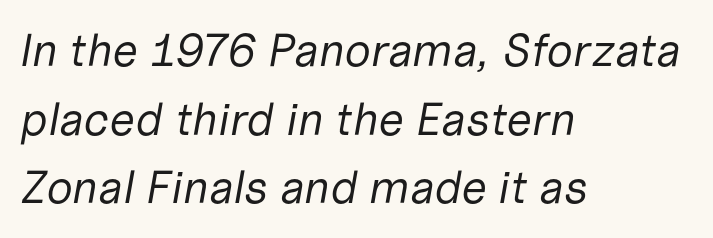
The image shows 46 px regular-weight type, italic (leaning right); set left-aligned, normal line spacing (1.49x), normal letter spacing, not underlined; low stroke contrast and a medium x-height.
